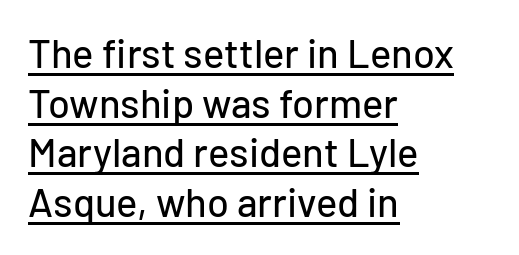
The image shows 40 px sans-serif type, upright; set left-aligned, line spacing 1.24x, normal letter spacing, underlined; low stroke contrast and a medium x-height.
